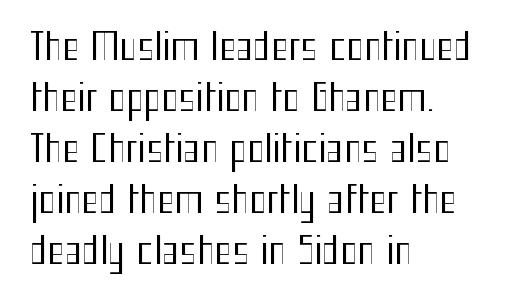
Leftover space on each line is placed entirely after the last word. This is the regular roman posture of the typeface. Clear beneath every line of the passage. Serif or sans? Sans — the stroke terminals are bare.
